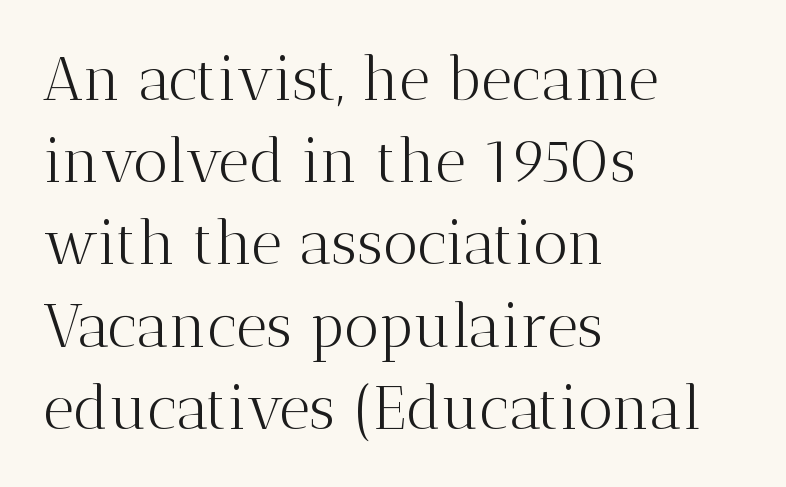
Q: Is the text bold? A: No.
Q: Is the text italic (slanted)? A: No, it is upright.
Q: Is the typeface a serif or a sans-serif typeface? A: Serif.
Q: Is the text underlined? A: No.
Q: How is the paragraph aligned? A: Left-aligned.
Q: Is the spacing between letters normal or unusually wide? A: Normal.
Q: Is the spacing between lines tight, normal or loose? A: Normal.
Q: Width (condensed, normal, or wide)? A: Normal.
Q: Stroke contrast? A: Medium.
Q: x-height? A: Medium.
Q: Monospaced? A: No.
